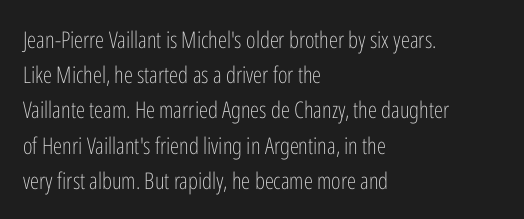
Q: Is the text bold? A: No.
Q: Is the text italic (slanted)? A: No, it is upright.
Q: Is the text underlined? A: No.
Q: How is the paragraph aligned? A: Left-aligned.
Q: Is the spacing between letters normal or unusually wide? A: Normal.
Q: Is the spacing between lines tight, normal or loose? A: Normal.
